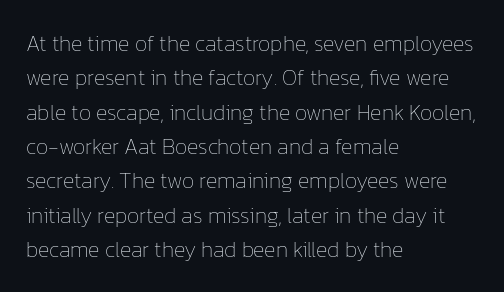
Q: Is the text bold? A: No.
Q: Is the text italic (slanted)? A: No, it is upright.
Q: Is the text underlined? A: No.
Q: How is the paragraph aligned? A: Left-aligned.
Q: Is the spacing between letters normal or unusually wide? A: Normal.
Q: Is the spacing between lines tight, normal or loose? A: Normal.
